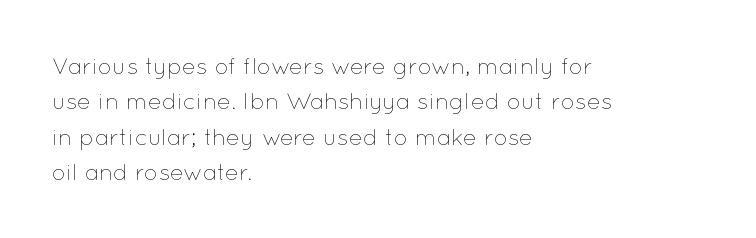
The image shows 23 px text type, upright; set left-aligned, normal line spacing (1.54x), normal letter spacing, not underlined.
